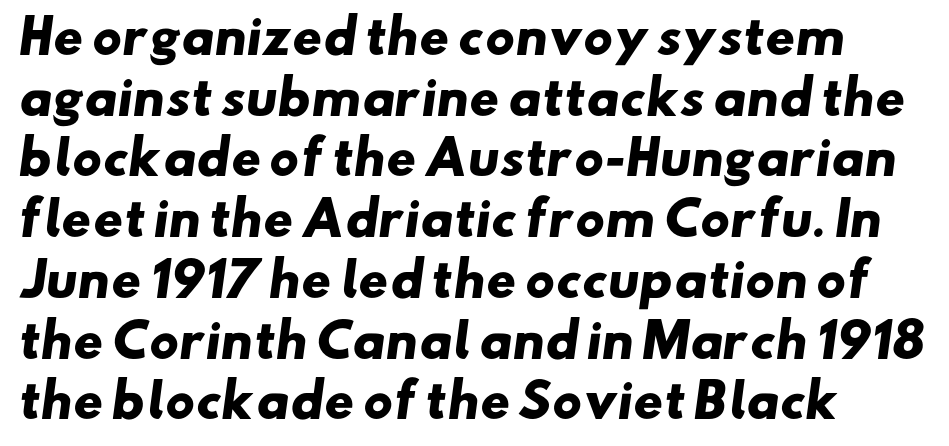
The image shows 46 px heavy, wide sans-serif type; set left-aligned, normal line spacing (1.32x), normal letter spacing, not underlined; low stroke contrast and a small x-height.
